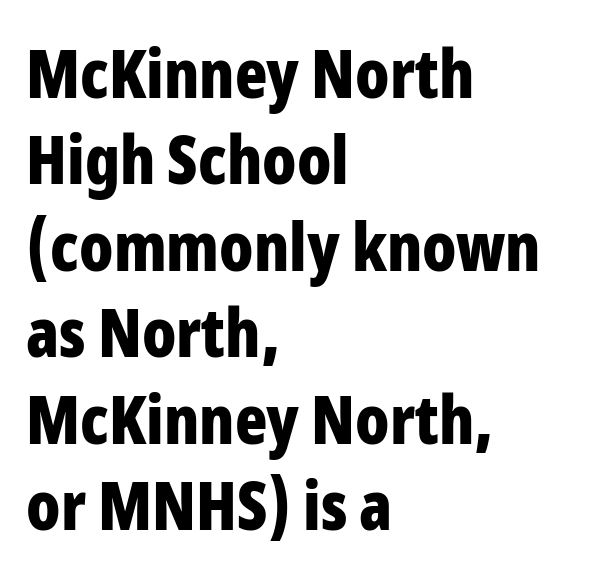
Q: Is the text bold? A: Yes.
Q: Is the text italic (slanted)? A: No, it is upright.
Q: Is the typeface a serif or a sans-serif typeface? A: Sans-serif.
Q: Is the text underlined? A: No.
Q: How is the paragraph aligned? A: Left-aligned.
Q: Is the spacing between letters normal or unusually wide? A: Normal.
Q: Is the spacing between lines tight, normal or loose? A: Normal.
Q: Width (condensed, normal, or wide)? A: Condensed.
Q: Stroke contrast? A: Low.
Q: x-height? A: Medium.
Q: Monospaced? A: No.
